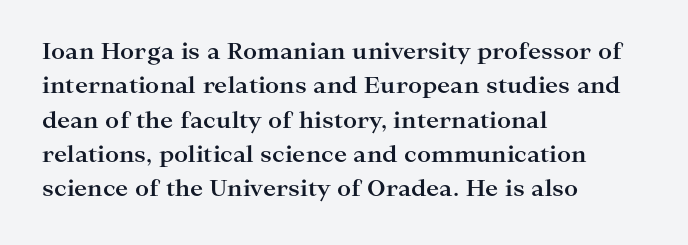
Q: Is the text bold? A: Yes.
Q: Is the text italic (slanted)? A: No, it is upright.
Q: Is the text underlined? A: No.
Q: How is the paragraph aligned? A: Left-aligned.
Q: Is the spacing between letters normal or unusually wide? A: Normal.
Q: Is the spacing between lines tight, normal or loose? A: Normal.
